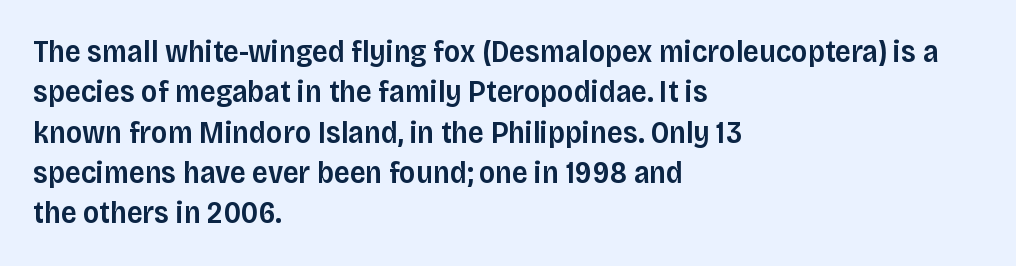
The image shows 31 px semibold sans-serif type, upright; set left-aligned, normal line spacing (1.3x), normal letter spacing, not underlined; low stroke contrast and a large x-height.
